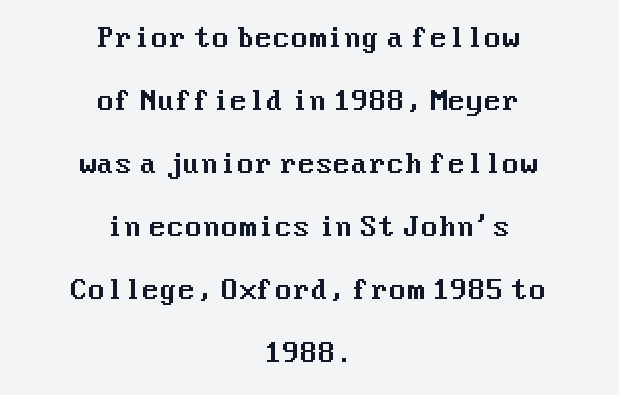
If you folded the block vertically in half, each line would mirror itself in length. Compared with typical paragraphs, the rows here are farther apart. A typesetter would call this zero additional tracking. The passage shown is not underscored anywhere.
